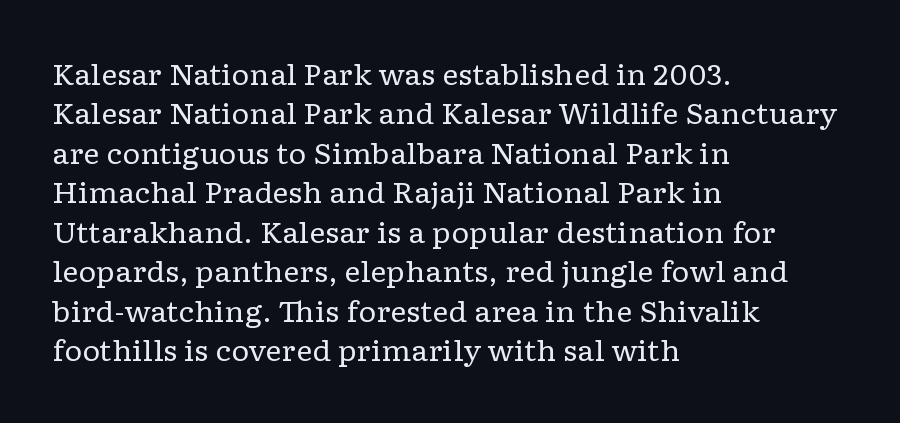
{"serif": "yes", "italic": "no", "bold": "no", "weight": "regular", "width": "wide", "stroke_contrast": "low", "x_height": "medium", "monospaced": "no", "underline": "no", "align": "left", "line_spacing": "normal", "line_spacing_ratio": 1.41, "letter_spacing": "normal", "letter_spacing_em": 0.0, "glyph_px": 28}
